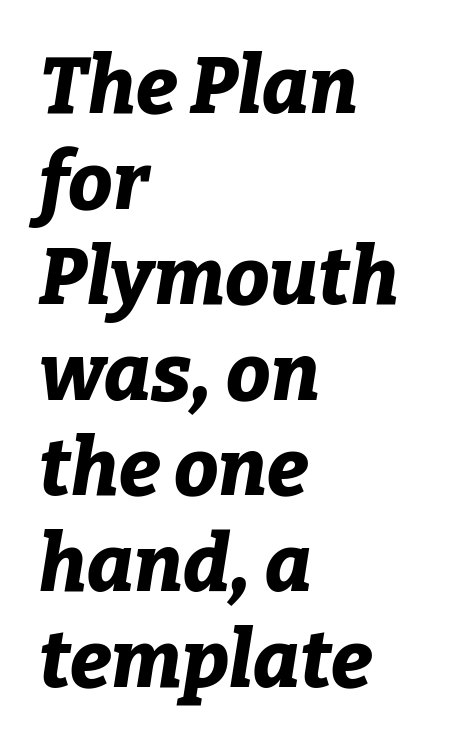
The image shows 79 px bold type, italic (leaning right); set left-aligned, line spacing 1.21x, normal letter spacing, not underlined; low stroke contrast and a medium x-height.
